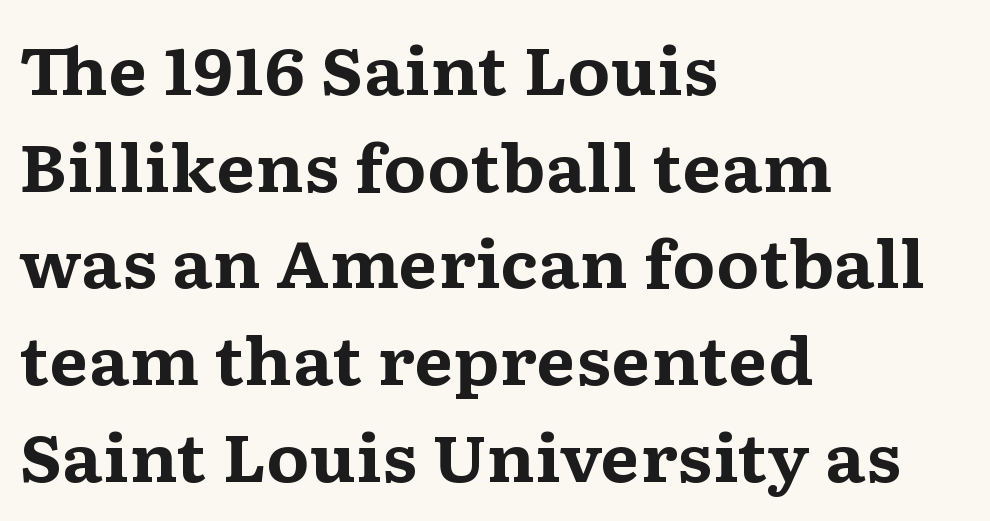
Q: Is the text bold? A: Yes.
Q: Is the text italic (slanted)? A: No, it is upright.
Q: Is the typeface a serif or a sans-serif typeface? A: Serif.
Q: Is the text underlined? A: No.
Q: How is the paragraph aligned? A: Left-aligned.
Q: Is the spacing between letters normal or unusually wide? A: Normal.
Q: Is the spacing between lines tight, normal or loose? A: Normal.
Q: Width (condensed, normal, or wide)? A: Wide.
Q: Stroke contrast? A: Medium.
Q: x-height? A: Medium.
Q: Monospaced? A: No.
